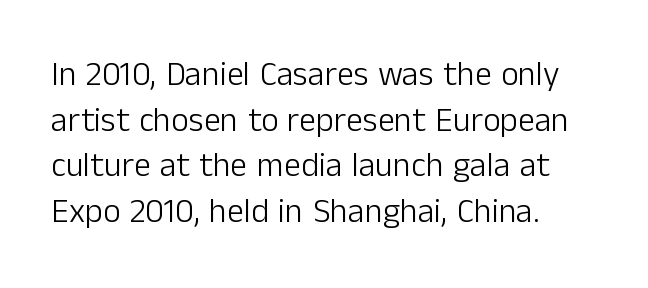
There is no visible air inserted between adjacent glyphs. Think of a printed novel: that variable character pitch is what you see here. Successive baselines arrive at the customary interval. This is sans-serif lettering, the kind often seen on screens and signage.
